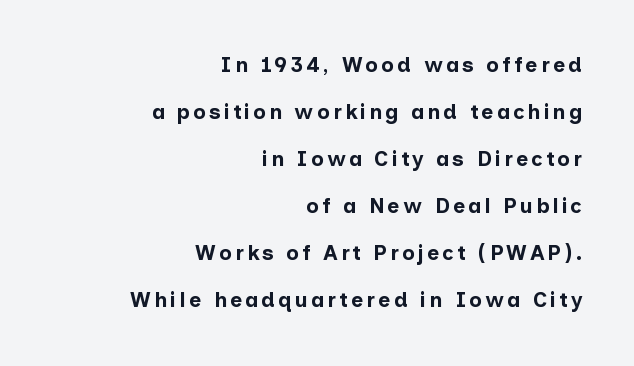
Q: Is the text bold? A: Yes.
Q: Is the text italic (slanted)? A: No, it is upright.
Q: Is the text underlined? A: No.
Q: How is the paragraph aligned? A: Right-aligned.
Q: Is the spacing between lines tight, normal or loose? A: Loose.
